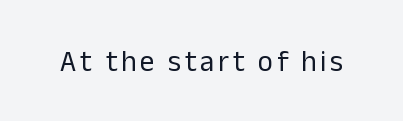
Descenders hang freely into open space. Note: no serifs on the glyphs. Think of a printed novel: that variable character pitch is what you see here. Weight class: somewhere from thin through regular.
